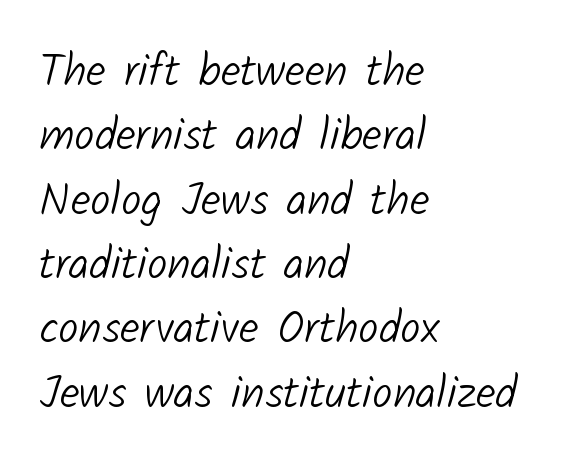
Q: Is the text bold? A: No.
Q: Is the typeface a serif or a sans-serif typeface? A: Sans-serif.
Q: Is the text underlined? A: No.
Q: How is the paragraph aligned? A: Left-aligned.
Q: Is the spacing between letters normal or unusually wide? A: Normal.
Q: Is the spacing between lines tight, normal or loose? A: Normal.
Q: Width (condensed, normal, or wide)? A: Normal.
Q: Stroke contrast? A: Low.
Q: x-height? A: Medium.
Q: Monospaced? A: No.
